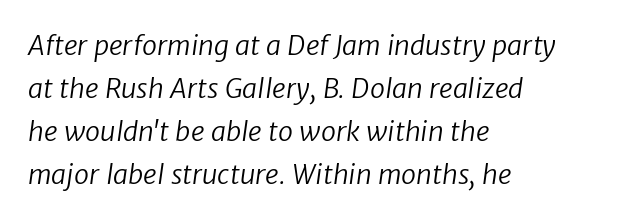
The image shows 27 px text type; set left-aligned, normal line spacing (1.59x), normal letter spacing, not underlined.
